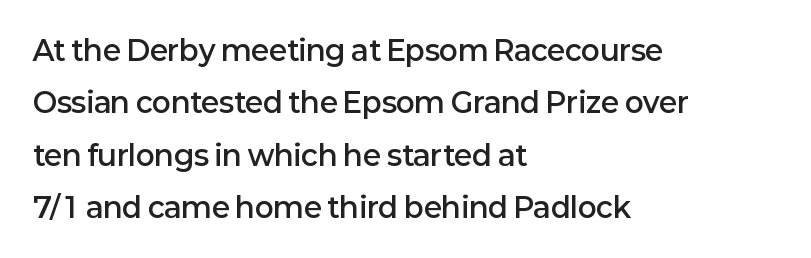
{"serif": "no", "italic": "no", "bold": "semi", "weight": "semibold", "width": "normal", "stroke_contrast": "low", "x_height": "medium", "monospaced": "no", "underline": "no", "align": "left", "line_spacing_ratio": 1.87, "letter_spacing": "normal", "letter_spacing_em": 0.0, "glyph_px": 28}
